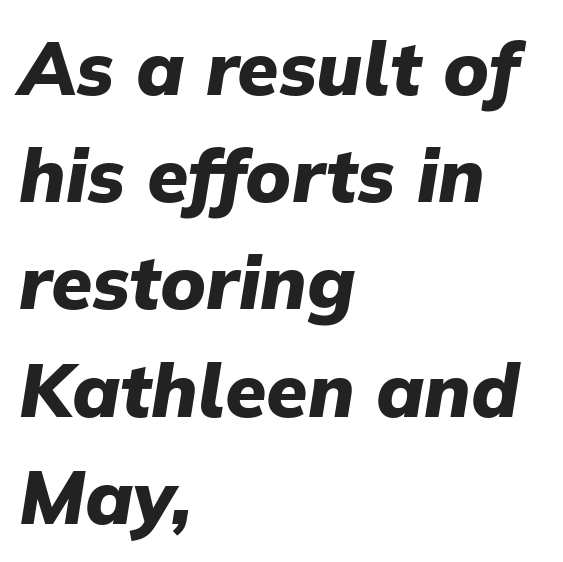
{"italic": "yes", "lean": "right", "slant_degrees": 9, "bold": "yes", "weight": "heavy", "width": "normal", "stroke_contrast": "low", "x_height": "medium", "monospaced": "no", "underline": "no", "align": "left", "line_spacing": "normal", "line_spacing_ratio": 1.43, "letter_spacing": "normal", "letter_spacing_em": 0.0, "glyph_px": 75}
